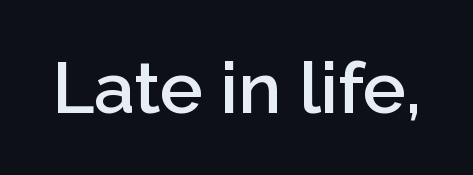
Q: Is the text bold? A: Semi-bold.
Q: Is the text italic (slanted)? A: No, it is upright.
Q: Is the typeface a serif or a sans-serif typeface? A: Sans-serif.
Q: Is the text underlined? A: No.
Q: Is the spacing between letters normal or unusually wide? A: Normal.
Q: Width (condensed, normal, or wide)? A: Normal.
Q: Stroke contrast? A: Low.
Q: x-height? A: Medium.
Q: Monospaced? A: No.
